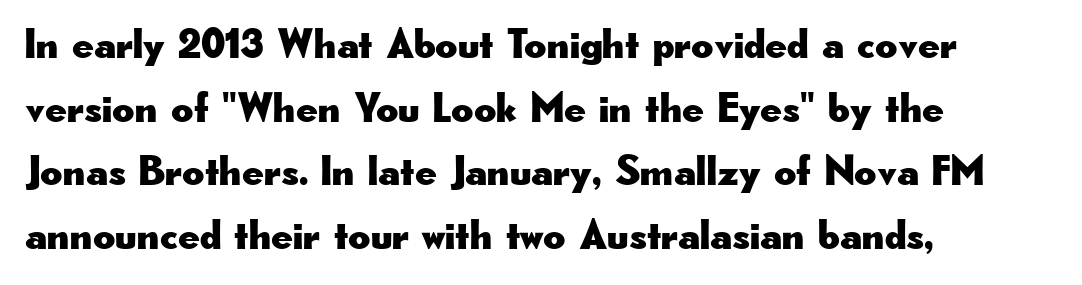
The space beneath each line is pristine and unruled. Compared with a centered layout, this one pins lines to the left instead. The lettering stays uniformly vertical, giving the passage a roman look. The type family on display is of the sans-serif kind.
